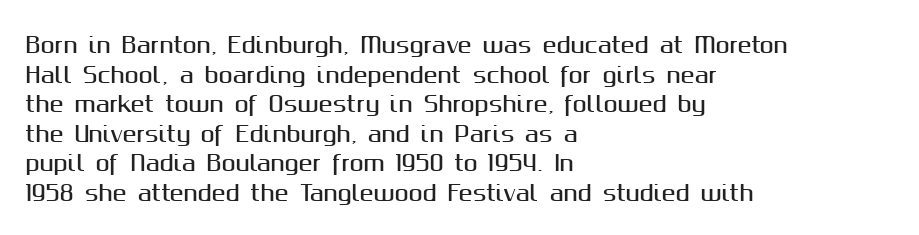
{"italic": "no", "underline": "no", "align": "left", "line_spacing": "normal", "line_spacing_ratio": 1.41, "letter_spacing": "normal", "letter_spacing_em": 0.0, "glyph_px": 21}
